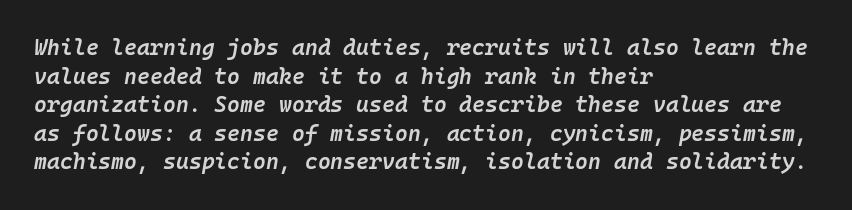
The image shows 22 px text type, italic (leaning right); set left-aligned, normal line spacing (1.3x), normal letter spacing, not underlined.
